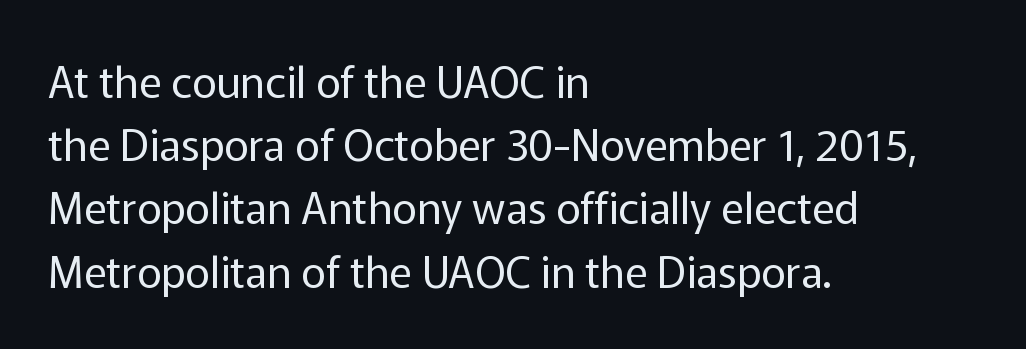
The image shows 43 px regular-weight sans-serif type, upright; set left-aligned, normal line spacing (1.47x), normal letter spacing, not underlined; low stroke contrast and a medium x-height.
